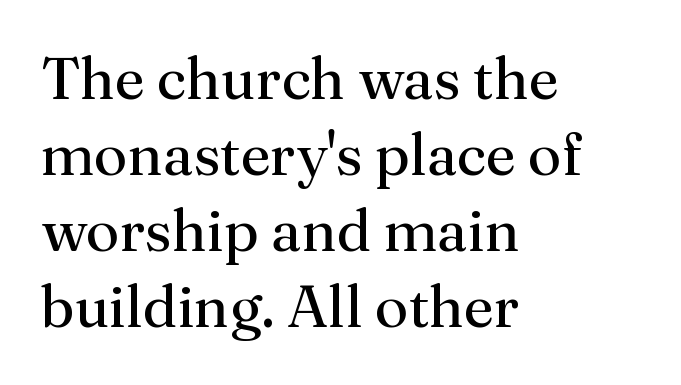
Q: Is the text bold? A: No.
Q: Is the text italic (slanted)? A: No, it is upright.
Q: Is the typeface a serif or a sans-serif typeface? A: Serif.
Q: Is the text underlined? A: No.
Q: How is the paragraph aligned? A: Left-aligned.
Q: Is the spacing between letters normal or unusually wide? A: Normal.
Q: Is the spacing between lines tight, normal or loose? A: Normal.
Q: Width (condensed, normal, or wide)? A: Normal.
Q: Stroke contrast? A: Medium.
Q: x-height? A: Medium.
Q: Monospaced? A: No.
